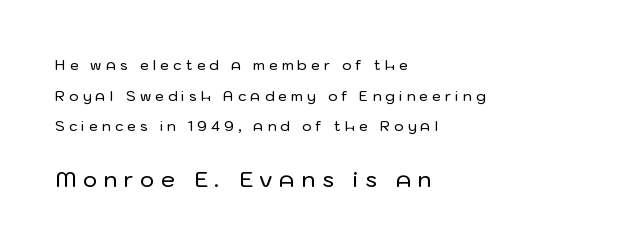
{"italic": "no", "underline": "no", "align": "left", "line_spacing": "loose", "line_spacing_ratio": 2.18, "letter_spacing": "wide", "letter_spacing_em": 0.3, "larger_block": "second", "size_ratio": 1.57, "glyph_px": 22}
